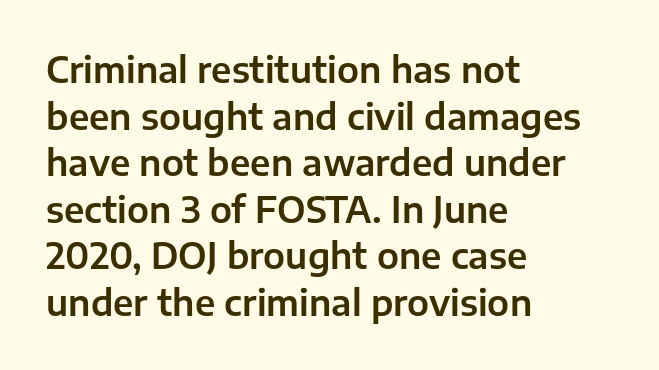
The image shows 35 px sans-serif type, upright; set left-aligned, normal line spacing (1.33x), normal letter spacing, not underlined; low stroke contrast and a medium x-height.
